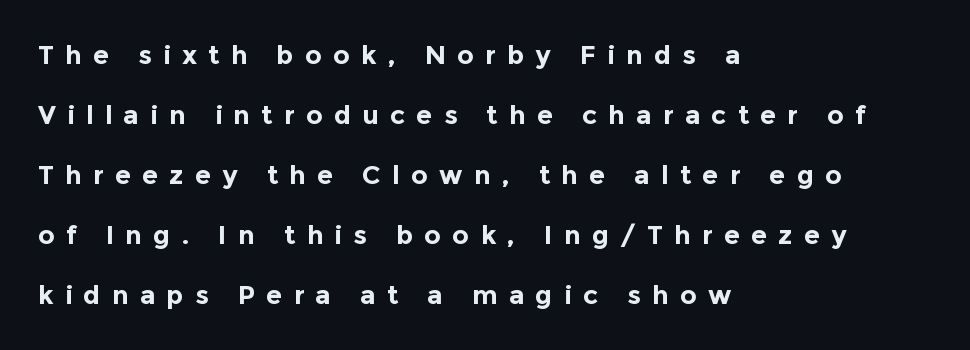
Q: Is the text bold? A: Yes.
Q: Is the text italic (slanted)? A: No, it is upright.
Q: Is the text underlined? A: No.
Q: How is the paragraph aligned? A: Left-aligned.
Q: Is the spacing between letters normal or unusually wide? A: Unusually wide.
Q: Is the spacing between lines tight, normal or loose? A: Loose.
